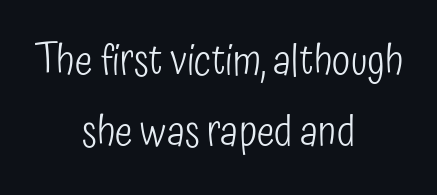
Q: Is the text bold? A: No.
Q: Is the text italic (slanted)? A: No, it is upright.
Q: Is the typeface a serif or a sans-serif typeface? A: Sans-serif.
Q: Is the text underlined? A: No.
Q: How is the paragraph aligned? A: Centered.
Q: Is the spacing between letters normal or unusually wide? A: Normal.
Q: Is the spacing between lines tight, normal or loose? A: Normal.
Q: Width (condensed, normal, or wide)? A: Condensed.
Q: Stroke contrast? A: Low.
Q: x-height? A: Medium.
Q: Monospaced? A: No.
